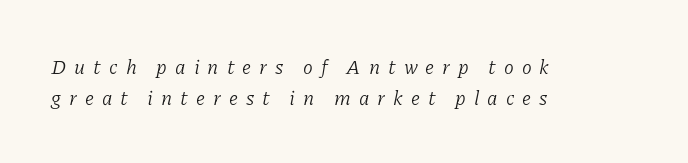
The baseline area is clear. The letters are slanted; this is an italic face. Inter-character spacing is expanded well beyond the font's built-in metrics. Casual observation: everything's shoved over to the left. Bold? No — there's no thickening of the strokes. If you measured baseline to baseline, you'd find a middling distance.
